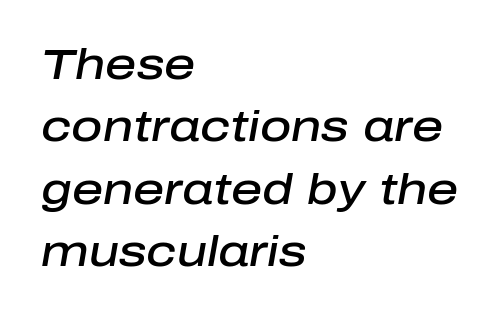
The passage shown stacks its lines at a standard gap. Spacing verdict: proportional, widths tailored to each character. The zone under the glyphs is completely vacant. Honestly, the letter spacing is just normal — you wouldn't notice it.
